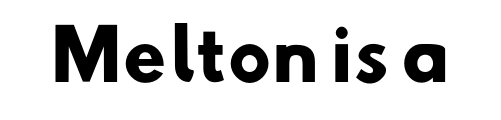
{"serif": "no", "bold": "yes", "weight": "heavy", "width": "normal", "stroke_contrast": "low", "x_height": "small", "monospaced": "no", "underline": "no", "letter_spacing": "normal", "letter_spacing_em": 0.0, "glyph_px": 69}
